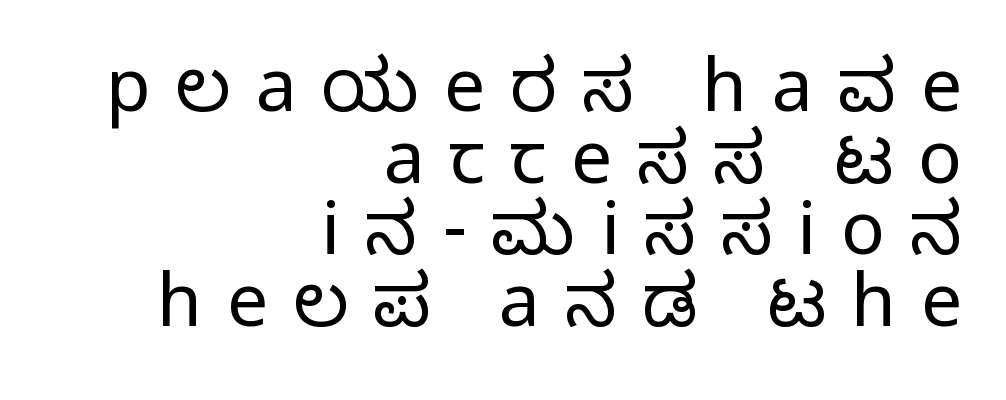
Bold? No — there's no thickening of the strokes. When letters stand straight like this, we call the style roman or upright. In terms of letterspacing, this is a distinctly airy, spread setting. Whoever set this chose condensed vertical rhythm over breathing room. Look at the bottom of the vertical strokes: they stop flat, with no serifs. The text block is weighted toward the right margin, trailing off unevenly leftward.
